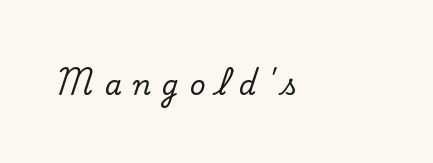
{"underline": "no", "letter_spacing": "wide", "letter_spacing_em": 0.41, "glyph_px": 27}
